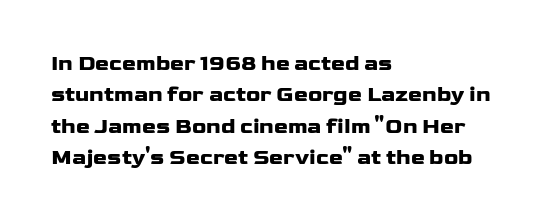
The passage shown is emphatically bold. The specimen reads as upright at a glance. Alignment: flush left. What stands out about the letter spacing? Nothing — it is the standard amount. The block of text has a typical density, with ordinary space between rows. The words here are not underlined.
